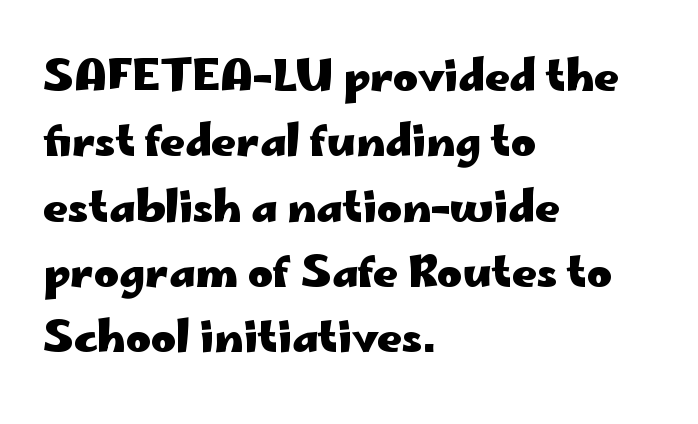
The text block is weighted toward the left margin, trailing off unevenly rightward. The baseline area is clear. You could not count columns in this text — the font is proportionally spaced. The font family rendered here belongs to the sans-serif group. The face used here is rendered with its standard letterfit. Each new line begins a customary step beneath the previous one.
